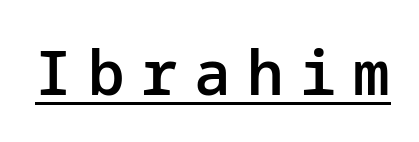
The image shows 61 px semibold sans-serif type, upright; set unusually wide letter spacing (+0.27 em), underlined; low stroke contrast and a medium x-height.
